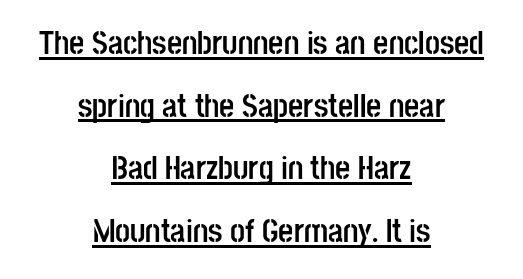
Q: Is the text bold? A: Yes.
Q: Is the text italic (slanted)? A: No, it is upright.
Q: Is the typeface a serif or a sans-serif typeface? A: Sans-serif.
Q: Is the text underlined? A: Yes.
Q: How is the paragraph aligned? A: Centered.
Q: Is the spacing between letters normal or unusually wide? A: Normal.
Q: Is the spacing between lines tight, normal or loose? A: Loose.
Q: Width (condensed, normal, or wide)? A: Condensed.
Q: Stroke contrast? A: Low.
Q: x-height? A: Large.
Q: Monospaced? A: No.
